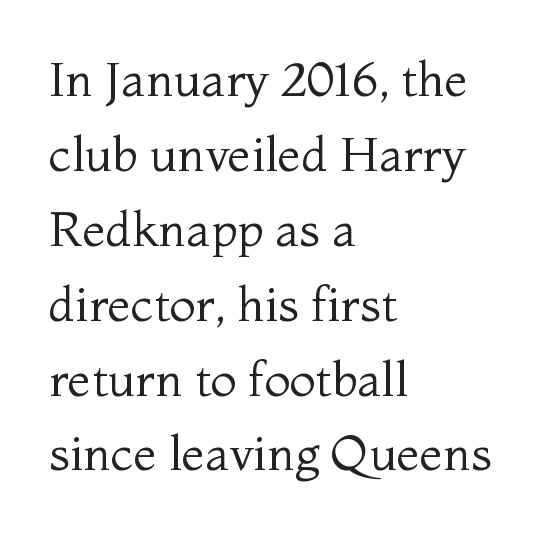
Q: Is the text bold? A: No.
Q: Is the text italic (slanted)? A: No, it is upright.
Q: Is the typeface a serif or a sans-serif typeface? A: Serif.
Q: Is the text underlined? A: No.
Q: How is the paragraph aligned? A: Left-aligned.
Q: Is the spacing between letters normal or unusually wide? A: Normal.
Q: Is the spacing between lines tight, normal or loose? A: Normal.
Q: Width (condensed, normal, or wide)? A: Normal.
Q: Stroke contrast? A: Medium.
Q: x-height? A: Medium.
Q: Monospaced? A: No.
